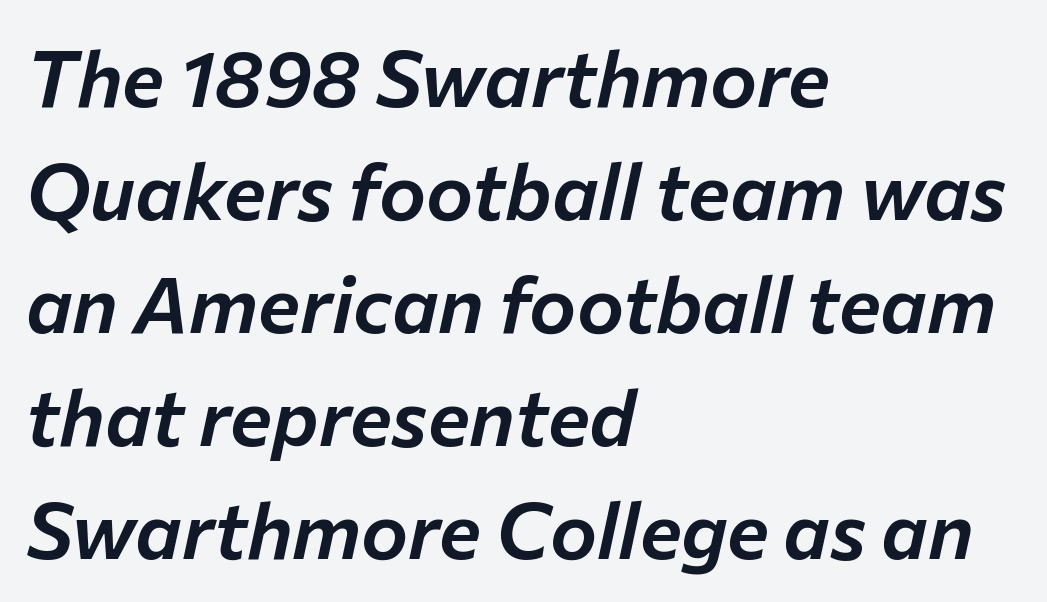
{"italic": "yes", "lean": "right", "slant_degrees": 12, "width": "normal", "stroke_contrast": "low", "x_height": "medium", "monospaced": "no", "underline": "no", "align": "left", "line_spacing": "normal", "line_spacing_ratio": 1.43, "letter_spacing": "normal", "letter_spacing_em": 0.0, "glyph_px": 79}
